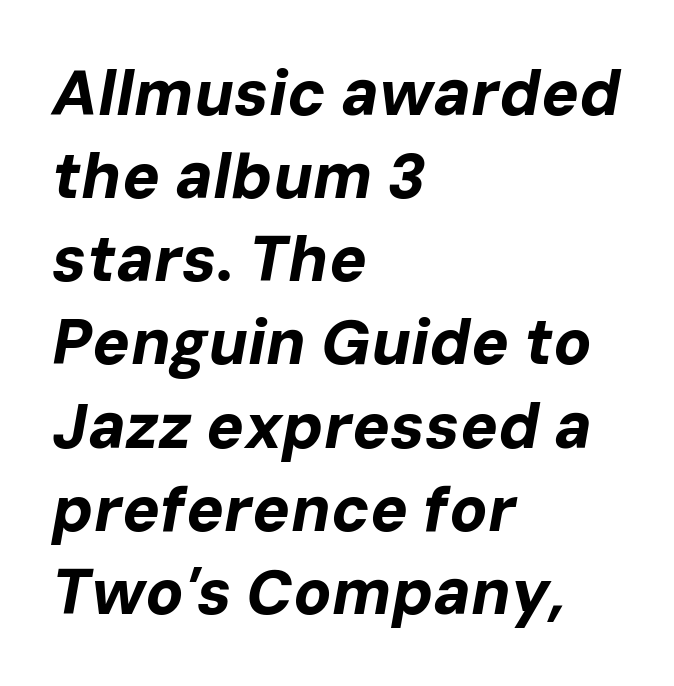
Q: Is the text bold? A: Yes.
Q: Is the text italic (slanted)? A: Yes, it leans right by about 10 degrees.
Q: Is the text underlined? A: No.
Q: How is the paragraph aligned? A: Left-aligned.
Q: Is the spacing between letters normal or unusually wide? A: Normal.
Q: Is the spacing between lines tight, normal or loose? A: Normal.
Q: Width (condensed, normal, or wide)? A: Normal.
Q: Stroke contrast? A: Low.
Q: x-height? A: Medium.
Q: Monospaced? A: No.
